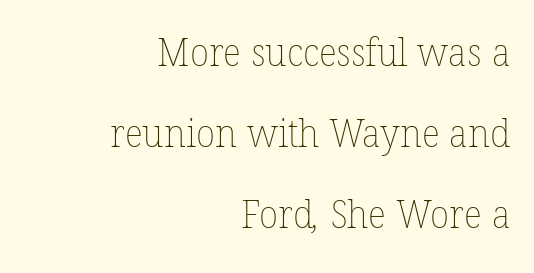
The image shows 39 px thin type; set right-aligned, loose line spacing (2.08x), normal letter spacing, not underlined; low stroke contrast and a medium x-height.
